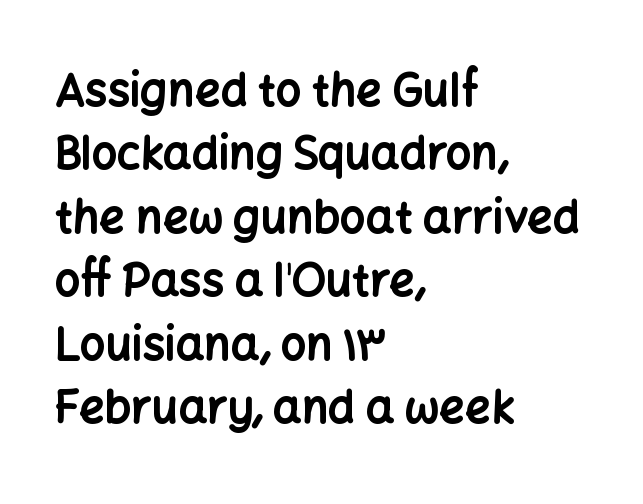
The text was rendered using a sans face with plain stroke endings. Proportional: the letters do not fall into vertical columns. Students, this is bold: see how much ink each stroke carries. Leading: standard. Honestly, there is no underline to notice here at all.
